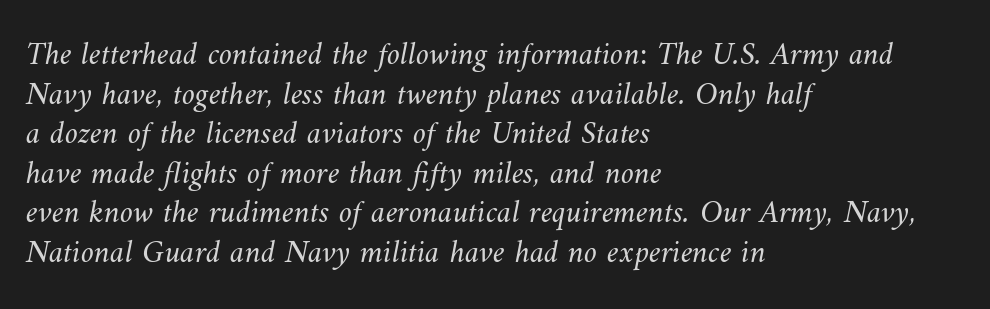
Q: Is the text bold? A: No.
Q: Is the text underlined? A: No.
Q: How is the paragraph aligned? A: Left-aligned.
Q: Is the spacing between letters normal or unusually wide? A: Normal.
Q: Width (condensed, normal, or wide)? A: Normal.
Q: Stroke contrast? A: Medium.
Q: x-height? A: Small.
Q: Monospaced? A: No.
